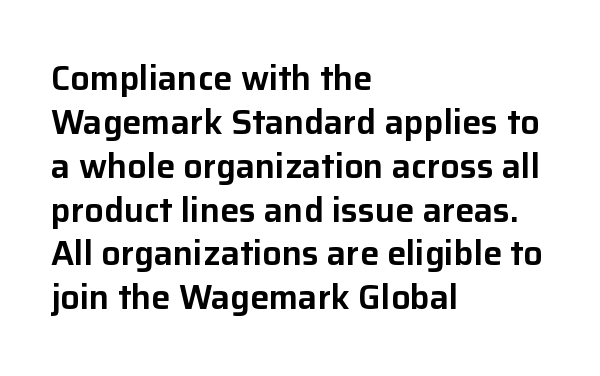
Q: Is the text italic (slanted)? A: No, it is upright.
Q: Is the typeface a serif or a sans-serif typeface? A: Sans-serif.
Q: Is the text underlined? A: No.
Q: How is the paragraph aligned? A: Left-aligned.
Q: Is the spacing between letters normal or unusually wide? A: Normal.
Q: Is the spacing between lines tight, normal or loose? A: Normal.
Q: Width (condensed, normal, or wide)? A: Normal.
Q: Stroke contrast? A: Low.
Q: x-height? A: Medium.
Q: Monospaced? A: No.
